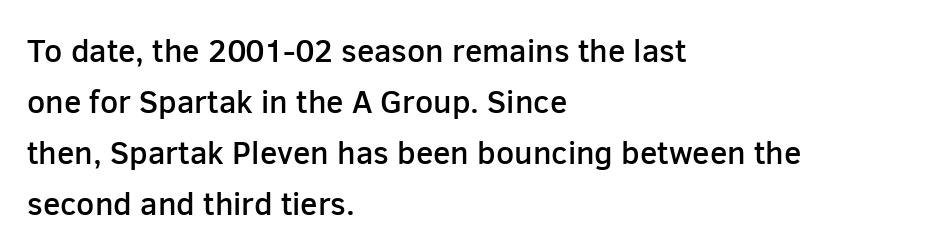
The type is set solid horizontally, with unmodified tracking. Layout note: lines flush left. I'd call this a sans setting — the letters go barefoot. These lines were composed using upright roman letters. Rows of type keep a routine distance in the vertical direction. Letters rest on an invisible, unmarked baseline.
